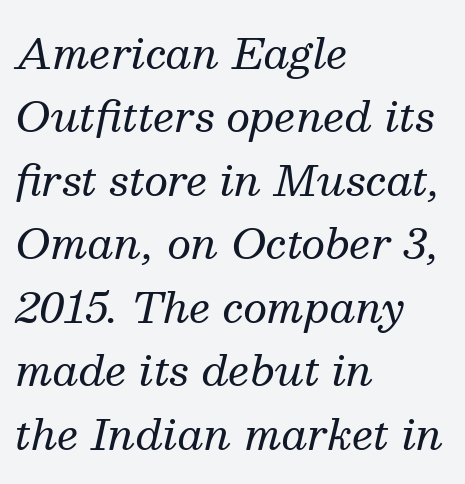
A serif font was chosen for this passage. Think of a printed novel: that variable character pitch is what you see here. One glance says typical: line gaps are just what's usual. Leftover space on each line is placed entirely after the last word. Nothing heavy about these letters — not bold at all. The strip under each line holds only bare page.
